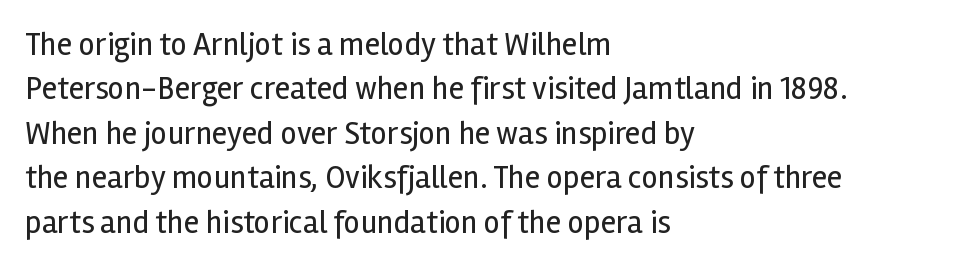
The image shows 32 px regular-weight sans-serif type, upright; set left-aligned, normal line spacing (1.39x), normal letter spacing, not underlined; a medium x-height.
